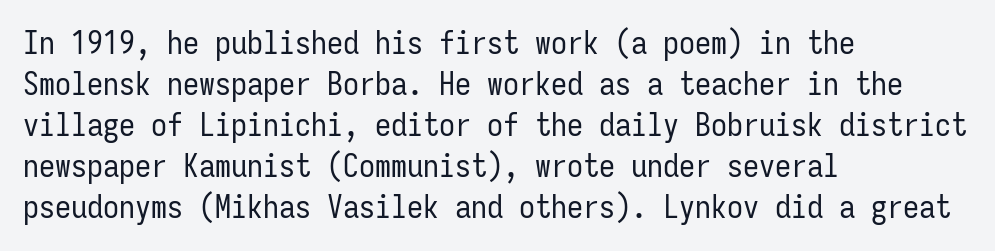
Q: Is the text bold? A: No.
Q: Is the text italic (slanted)? A: No, it is upright.
Q: Is the typeface a serif or a sans-serif typeface? A: Sans-serif.
Q: Is the text underlined? A: No.
Q: How is the paragraph aligned? A: Left-aligned.
Q: Is the spacing between letters normal or unusually wide? A: Normal.
Q: Is the spacing between lines tight, normal or loose? A: Normal.
Q: Width (condensed, normal, or wide)? A: Condensed.
Q: Stroke contrast? A: Low.
Q: x-height? A: Medium.
Q: Monospaced? A: Yes.
